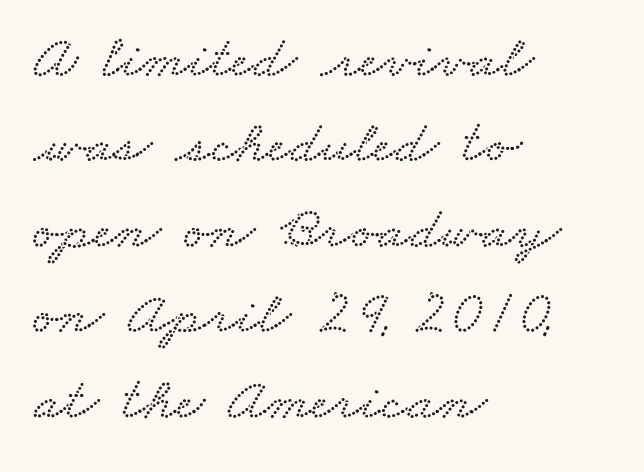
Q: Is the text underlined? A: No.
Q: How is the paragraph aligned? A: Left-aligned.
Q: Is the spacing between letters normal or unusually wide? A: Normal.
Q: Is the spacing between lines tight, normal or loose? A: Normal.
Q: Width (condensed, normal, or wide)? A: Wide.
Q: Stroke contrast? A: Low.
Q: x-height? A: Small.
Q: Monospaced? A: No.
